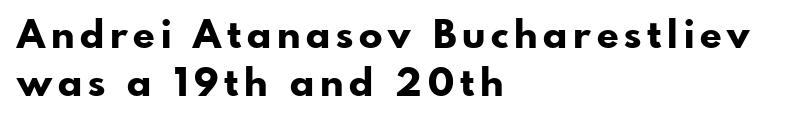
The image shows 39 px bold sans-serif type, upright; set left-aligned, line spacing 1.24x, not underlined; low stroke contrast and a small x-height.
